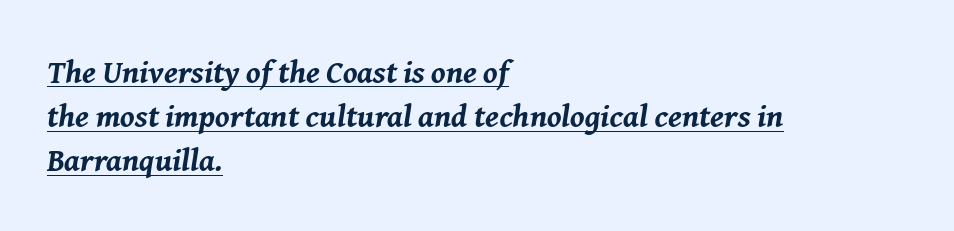
The image shows 32 px bold type, italic (leaning right); set left-aligned, normal line spacing (1.38x), normal letter spacing, underlined; medium stroke contrast and a medium x-height.
